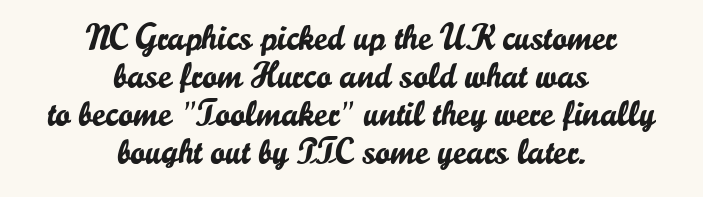
Leftover space on each line is divided equally before and after the words. These lines are composed in type without serifs. Caption: standard tracking, unaltered. Each new line begins almost immediately beneath the previous one.
